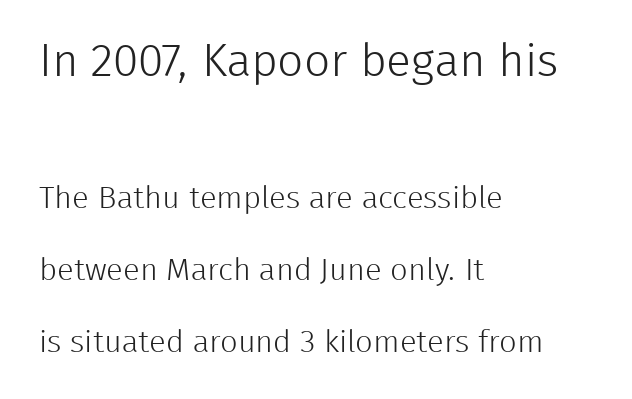
The image shows 46 px light sans-serif type, upright; set left-aligned, loose line spacing (2.33x), normal letter spacing, not underlined; the first (top) block is 1.48x larger; low stroke contrast and a medium x-height.
